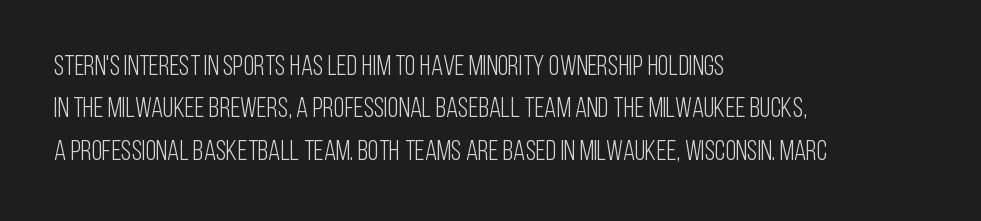
Type without underlining. There is no visible air inserted between adjacent glyphs. The text block is weighted toward the left margin, trailing off unevenly rightward. Type style note: lacks serifs.
